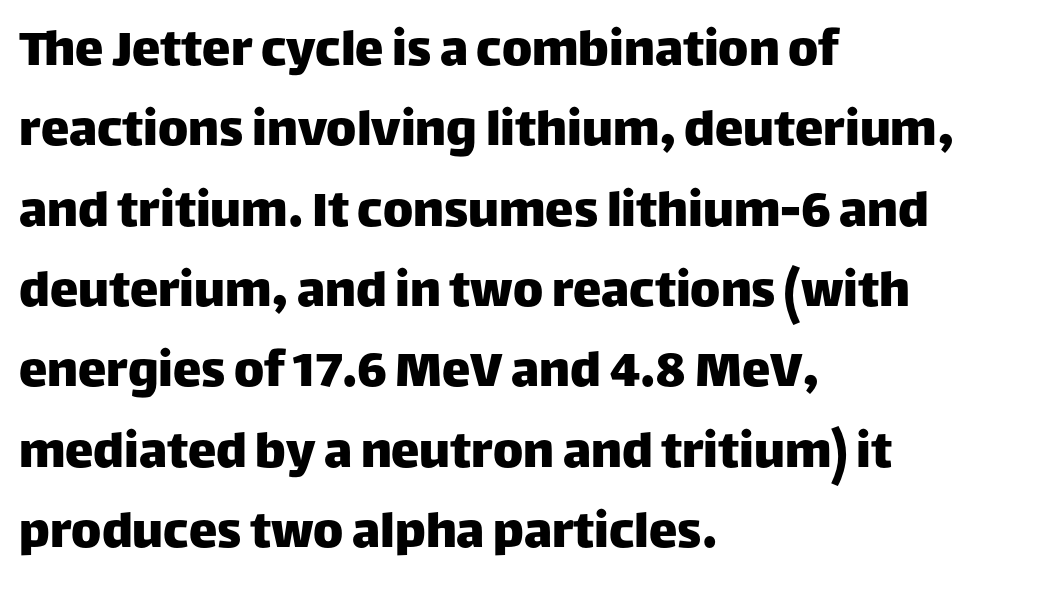
{"serif": "no", "italic": "no", "width": "normal", "stroke_contrast": "low", "x_height": "large", "monospaced": "no", "underline": "no", "align": "left", "line_spacing": "normal", "line_spacing_ratio": 1.41, "letter_spacing": "normal", "letter_spacing_em": 0.0, "glyph_px": 57}
